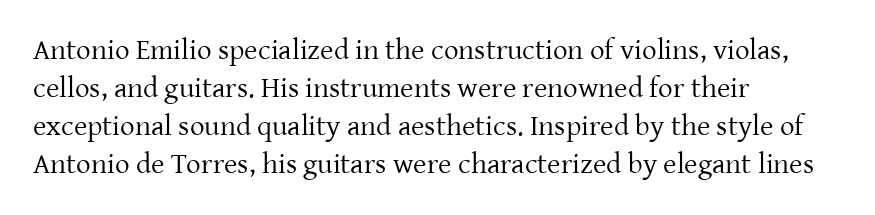
The passage shown has conventional tracking throughout. Regular leading. Looks like regular typesetting: each glyph gets only the width it needs. On a weight scale, this lands at 450 or below. Unlike italic type, these characters show no tilt at all.
